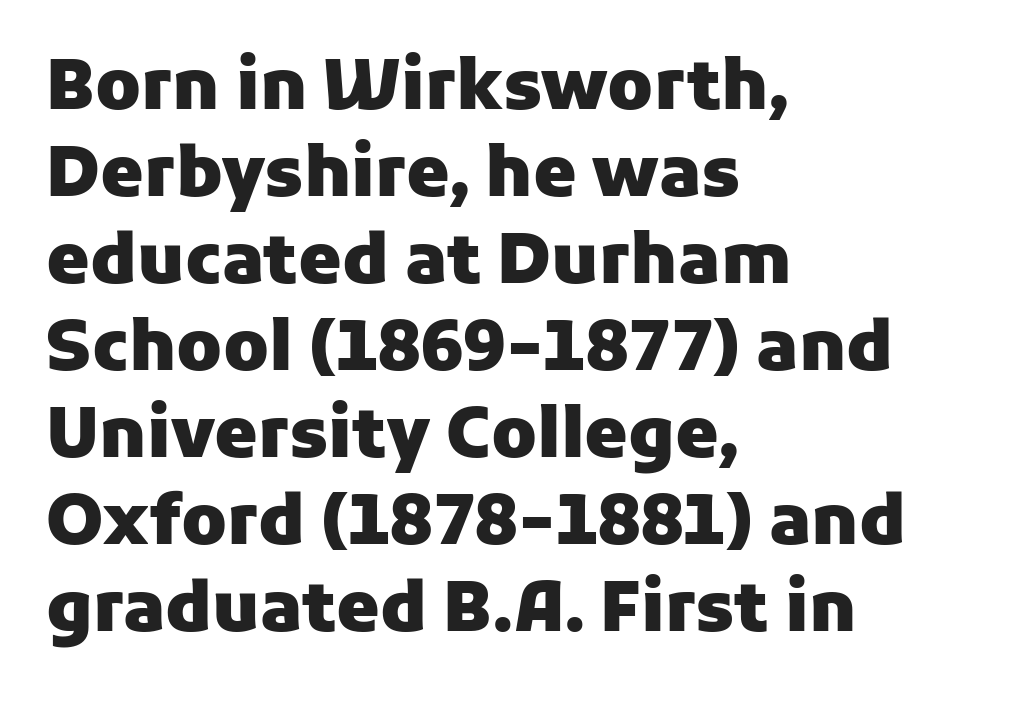
{"serif": "no", "italic": "no", "bold": "yes", "weight": "heavy", "width": "normal", "stroke_contrast": "low", "x_height": "medium", "monospaced": "no", "underline": "no", "align": "left", "line_spacing": "normal", "line_spacing_ratio": 1.26, "letter_spacing": "normal", "letter_spacing_em": 0.0, "glyph_px": 69}
